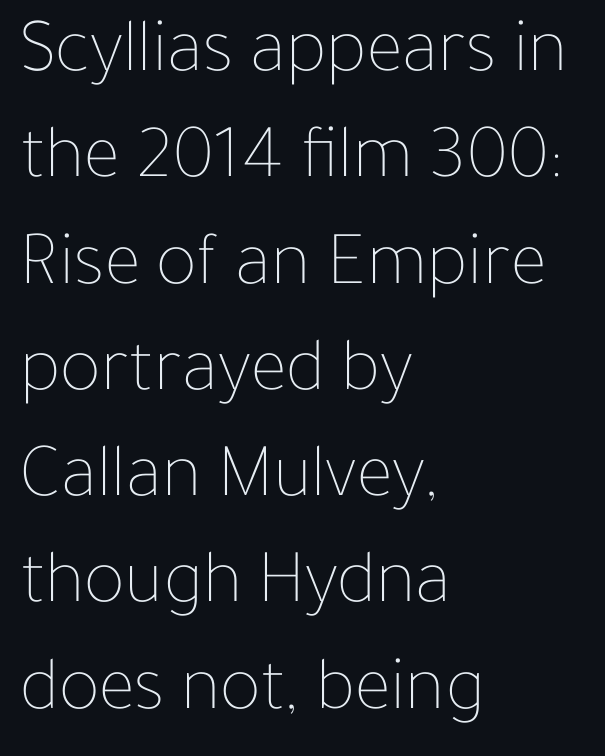
The space beneath each line is pristine and unruled. Caption: standard tracking, unaltered. Note the varied advance widths — an 'i' is clearly narrower than an 'm'. When letters stand straight like this, we call the style roman or upright.
